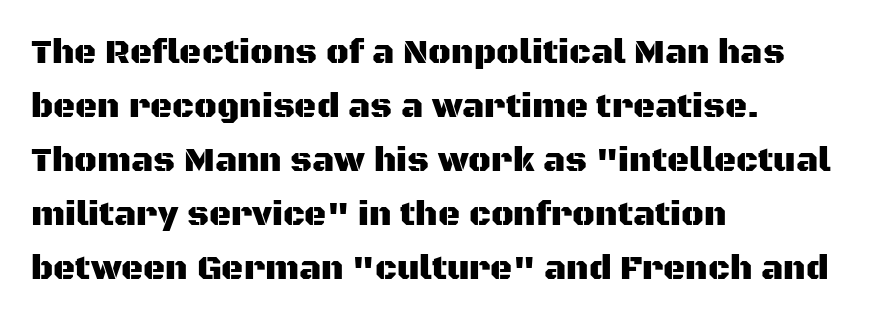
The image shows 34 px sans-serif type, upright; set left-aligned, normal line spacing (1.59x), normal letter spacing, not underlined; medium stroke contrast and a large x-height.
